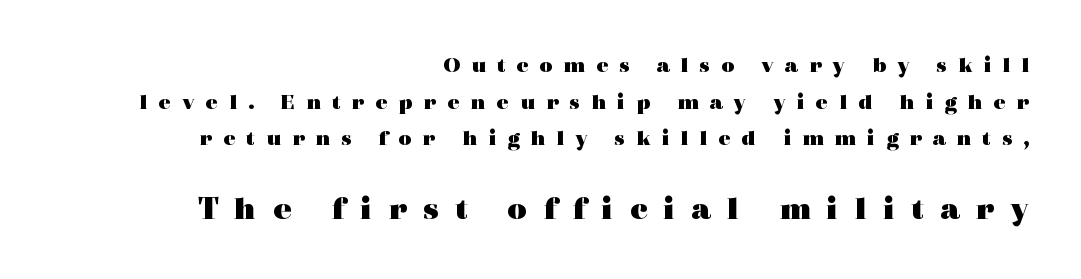
Q: Is the text bold? A: Yes.
Q: Is the text italic (slanted)? A: No, it is upright.
Q: Is the typeface a serif or a sans-serif typeface? A: Serif.
Q: Is the text underlined? A: No.
Q: How is the paragraph aligned? A: Right-aligned.
Q: Is the spacing between letters normal or unusually wide? A: Unusually wide.
Q: Is the spacing between lines tight, normal or loose? A: Normal.
Q: Which block of text is set in a larger size, the first (top) or the second (bottom)? A: The second (bottom) one.
Q: Width (condensed, normal, or wide)? A: Wide.
Q: x-height? A: Medium.
Q: Monospaced? A: No.
